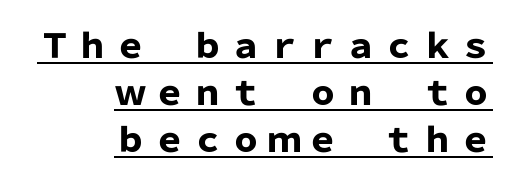
The image shows 33 px heavy sans-serif type, upright; set right-aligned, normal line spacing (1.43x), underlined; low stroke contrast and a medium x-height.
